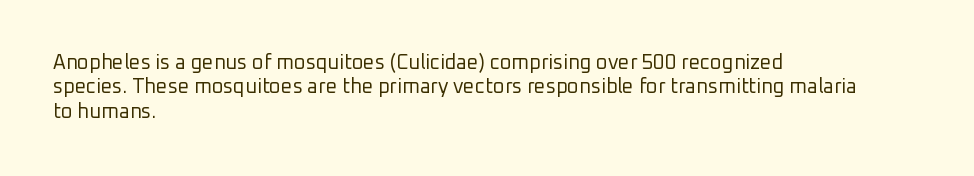
These lines keep a tight, regular rhythm from letter to letter. In CSS terms this would be text-align: left. Weight: in the light-to-regular range. This is roman type, the default non-slanted kind. Decoration check: the copy has no underline.
